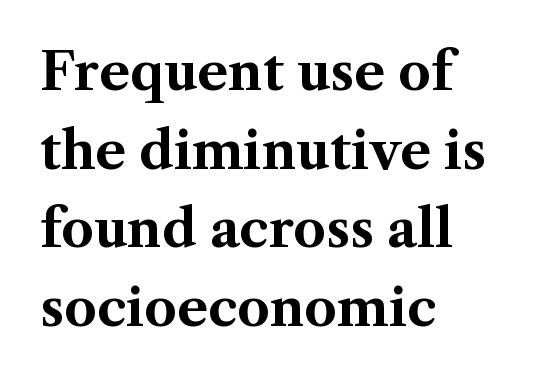
The image shows 51 px bold serif type, upright; set left-aligned, normal line spacing (1.54x), normal letter spacing, not underlined; medium stroke contrast and a medium x-height.
